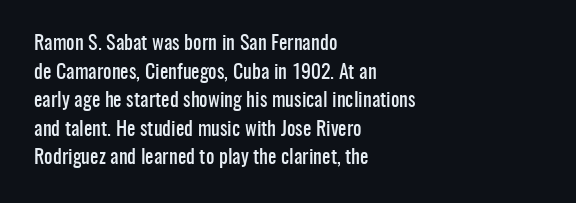
Every character sits straight up, as roman type does. The glyphs are unaccompanied by any horizontal stroke below them. Normally led — the rows are evenly, conventionally spaced. If you drew a ruler down the left edge, every line would touch it. The type is set solid horizontally, with unmodified tracking.
